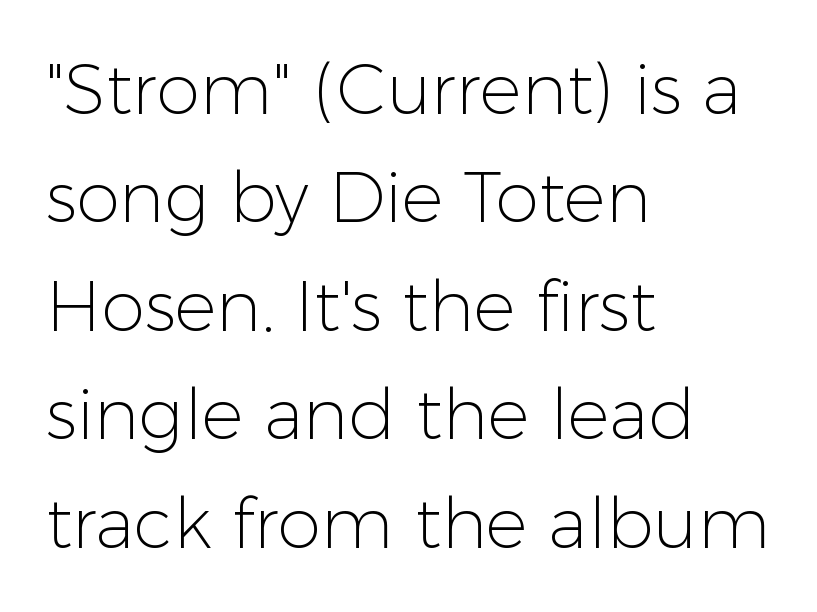
The image shows 70 px light sans-serif type, upright; set left-aligned, normal line spacing (1.55x), normal letter spacing, not underlined; low stroke contrast and a medium x-height.
